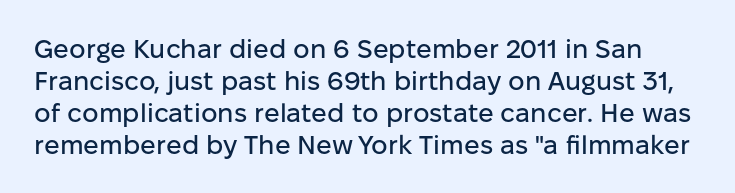
The image shows 26 px text type, upright; set line spacing 1.23x, normal letter spacing, not underlined.
